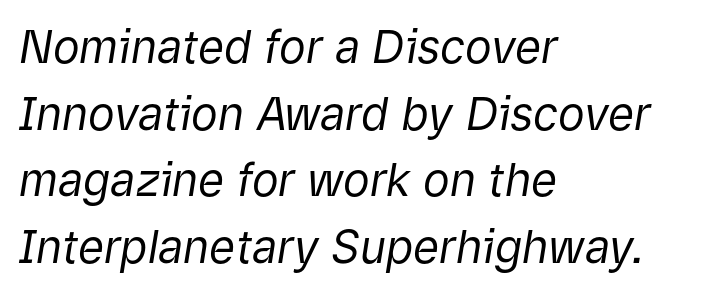
Q: Is the text bold? A: No.
Q: Is the text italic (slanted)? A: Yes, it leans right by about 9 degrees.
Q: Is the text underlined? A: No.
Q: How is the paragraph aligned? A: Left-aligned.
Q: Is the spacing between letters normal or unusually wide? A: Normal.
Q: Is the spacing between lines tight, normal or loose? A: Normal.
Q: Width (condensed, normal, or wide)? A: Normal.
Q: Stroke contrast? A: Low.
Q: x-height? A: Medium.
Q: Monospaced? A: No.
